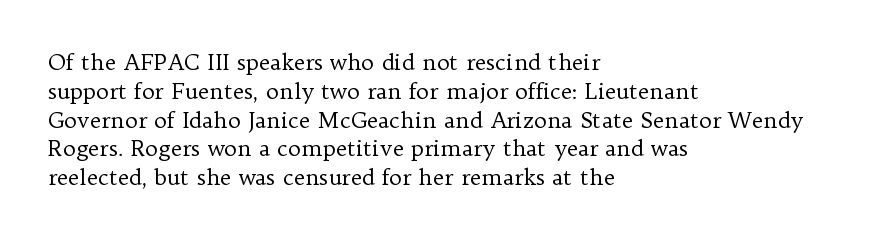
Q: Is the text bold? A: No.
Q: Is the text italic (slanted)? A: No, it is upright.
Q: Is the text underlined? A: No.
Q: How is the paragraph aligned? A: Left-aligned.
Q: Is the spacing between letters normal or unusually wide? A: Normal.
Q: Is the spacing between lines tight, normal or loose? A: Normal.
